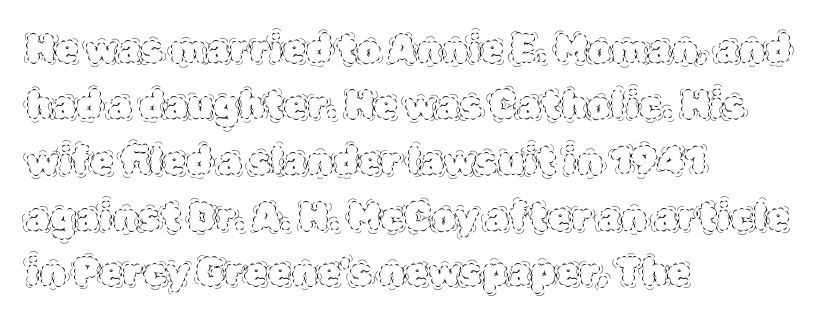
{"italic": "no", "bold": "no", "weight": "thin", "width": "normal", "x_height": "large", "monospaced": "no", "underline": "no", "align": "left", "line_spacing": "normal", "line_spacing_ratio": 1.47, "letter_spacing": "normal", "letter_spacing_em": 0.0, "glyph_px": 38}
